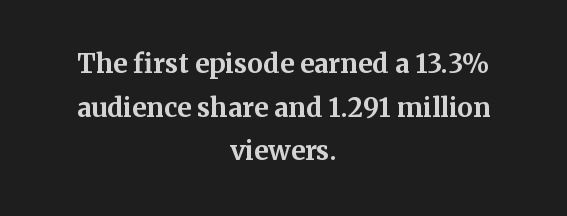
Compared with a flush-left layout, this one balances lines on the center instead. Letters rest on an invisible, unmarked baseline. Posture: upright roman. Students, note that the glyphs here touch the page at normal intervals.
